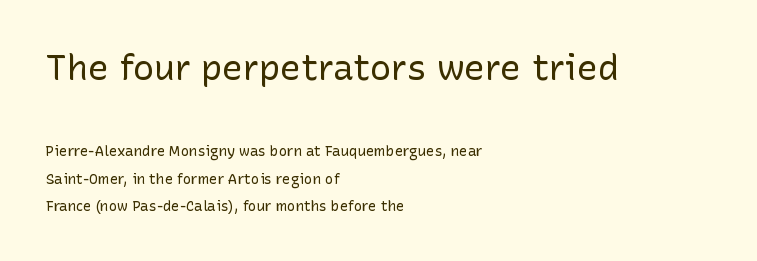
Here the designer chose a conventional face with non-uniform glyph widths. Block one is the big one; block two sits smaller underneath. In terms of posture, this sample is upright. Tracking value appears to be zero — textbook default spacing. A typesetter would call this leading open, well beyond the default.
